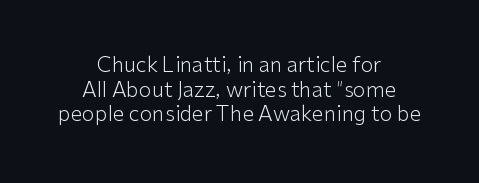
{"italic": "no", "bold": "no", "underline": "no", "align": "center", "line_spacing_ratio": 1.17, "letter_spacing": "normal", "letter_spacing_em": 0.0, "glyph_px": 21}
